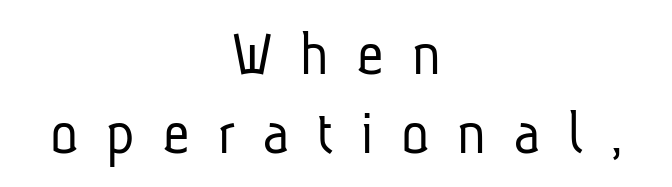
Q: Is the text bold? A: No.
Q: Is the typeface a serif or a sans-serif typeface? A: Sans-serif.
Q: Is the text underlined? A: No.
Q: How is the paragraph aligned? A: Centered.
Q: Is the spacing between letters normal or unusually wide? A: Unusually wide.
Q: Width (condensed, normal, or wide)? A: Condensed.
Q: Stroke contrast? A: Low.
Q: x-height? A: Medium.
Q: Monospaced? A: No.
